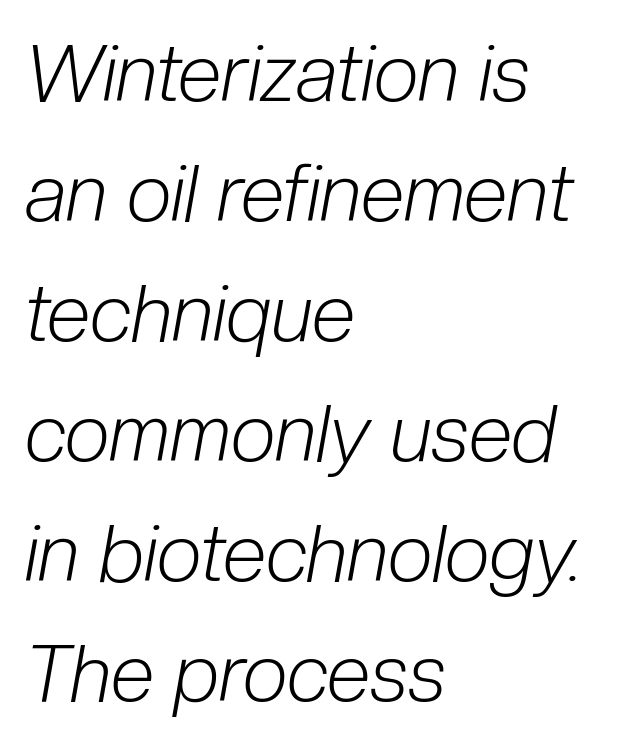
The image shows 80 px light, condensed type, italic (leaning right); set left-aligned, normal line spacing (1.5x), normal letter spacing, not underlined; low stroke contrast and a medium x-height.
